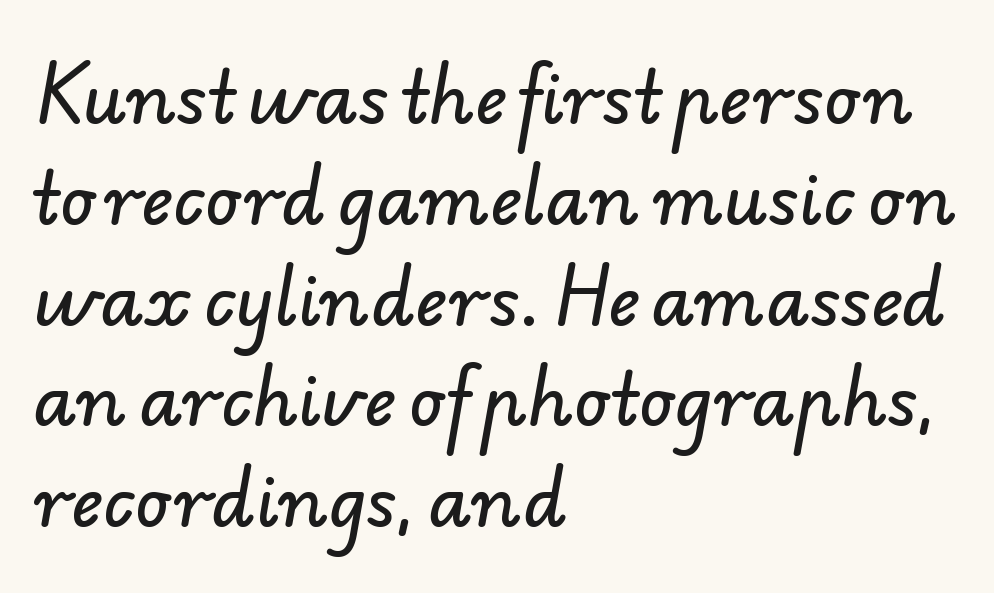
Q: Is the typeface a serif or a sans-serif typeface? A: Sans-serif.
Q: Is the text underlined? A: No.
Q: How is the paragraph aligned? A: Left-aligned.
Q: Is the spacing between letters normal or unusually wide? A: Normal.
Q: Is the spacing between lines tight, normal or loose? A: Normal.
Q: Width (condensed, normal, or wide)? A: Normal.
Q: Stroke contrast? A: Low.
Q: x-height? A: Small.
Q: Monospaced? A: No.
